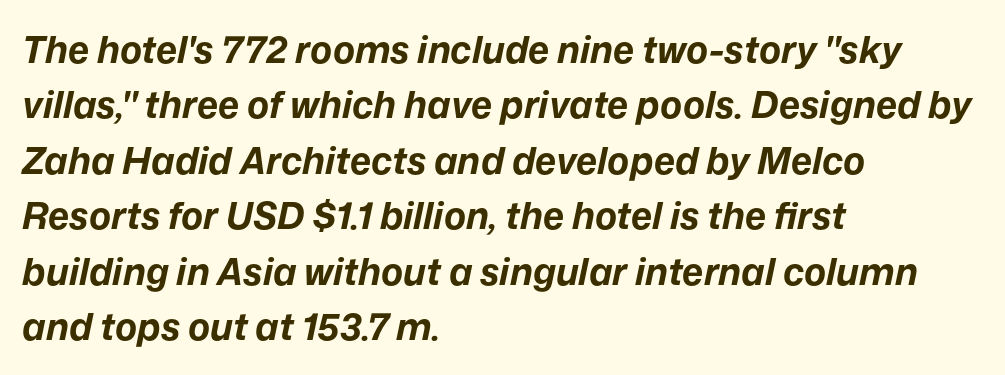
{"italic": "yes", "lean": "right", "slant_degrees": 12, "bold": "yes", "weight": "bold", "width": "normal", "stroke_contrast": "low", "x_height": "medium", "monospaced": "no", "underline": "no", "align": "left", "line_spacing": "normal", "line_spacing_ratio": 1.5, "letter_spacing": "normal", "letter_spacing_em": 0.0, "glyph_px": 37}
